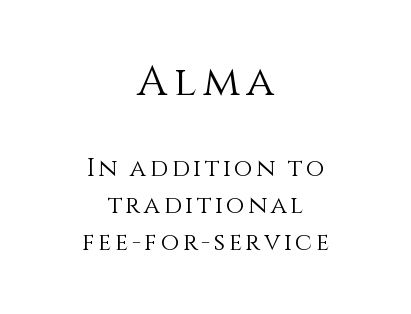
The image shows 42 px light type, upright; set centered, normal line spacing (1.54x), not underlined; the first (top) block is 1.75x larger; a large x-height.
